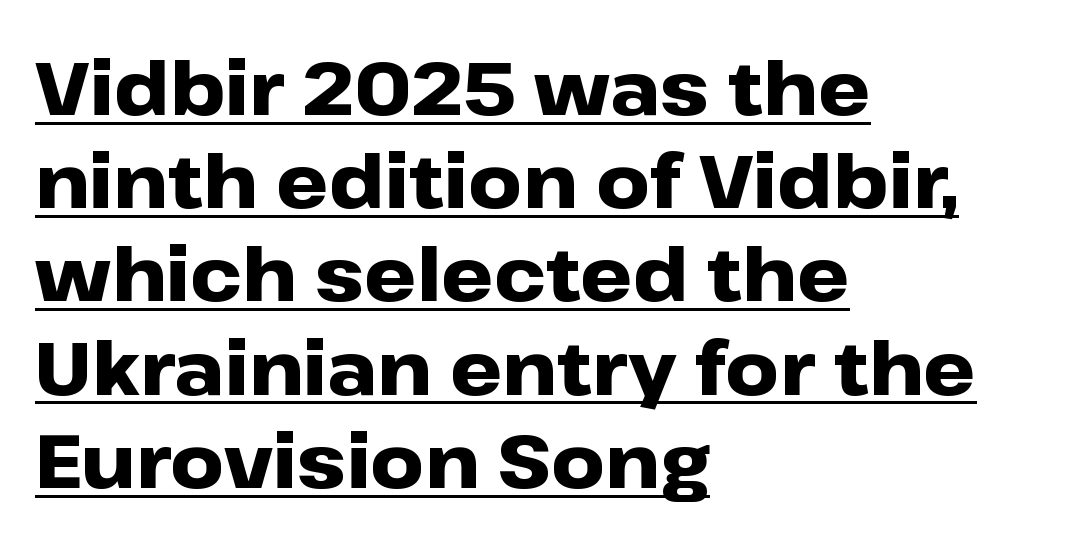
Q: Is the text bold? A: Yes.
Q: Is the text italic (slanted)? A: No, it is upright.
Q: Is the typeface a serif or a sans-serif typeface? A: Sans-serif.
Q: Is the text underlined? A: Yes.
Q: How is the paragraph aligned? A: Left-aligned.
Q: Is the spacing between letters normal or unusually wide? A: Normal.
Q: Is the spacing between lines tight, normal or loose? A: Normal.
Q: Width (condensed, normal, or wide)? A: Wide.
Q: Stroke contrast? A: Low.
Q: x-height? A: Medium.
Q: Monospaced? A: No.
